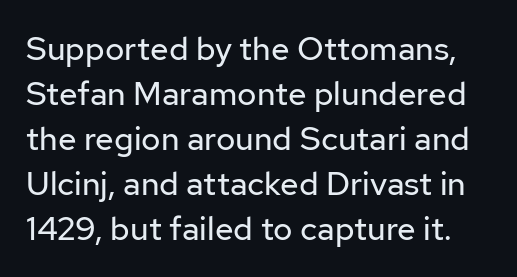
Each stroke keeps to a modest, everyday thickness or less. Letters rest on an invisible, unmarked baseline. The passage shown is typed in a proportional face where columns would drift. How would I describe the line gaps? Plain and ordinary. The tracking reads as untouched default to a designer's eye. The characters display no serif detailing; their extremities are plain.
